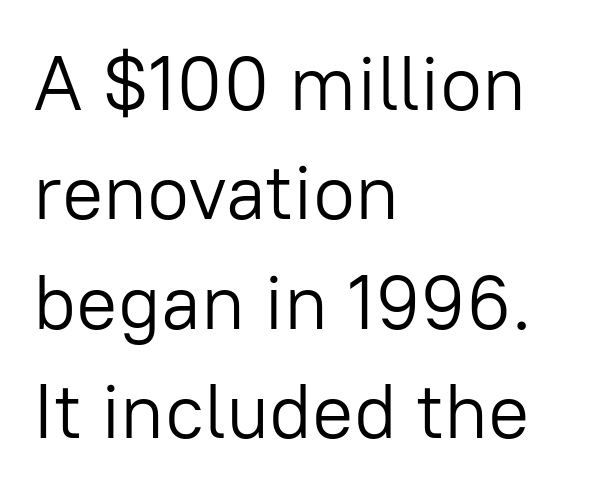
Q: Is the text bold? A: No.
Q: Is the text italic (slanted)? A: No, it is upright.
Q: Is the typeface a serif or a sans-serif typeface? A: Sans-serif.
Q: Is the text underlined? A: No.
Q: How is the paragraph aligned? A: Left-aligned.
Q: Is the spacing between letters normal or unusually wide? A: Normal.
Q: Is the spacing between lines tight, normal or loose? A: Normal.
Q: Width (condensed, normal, or wide)? A: Normal.
Q: Stroke contrast? A: Low.
Q: x-height? A: Medium.
Q: Monospaced? A: No.
